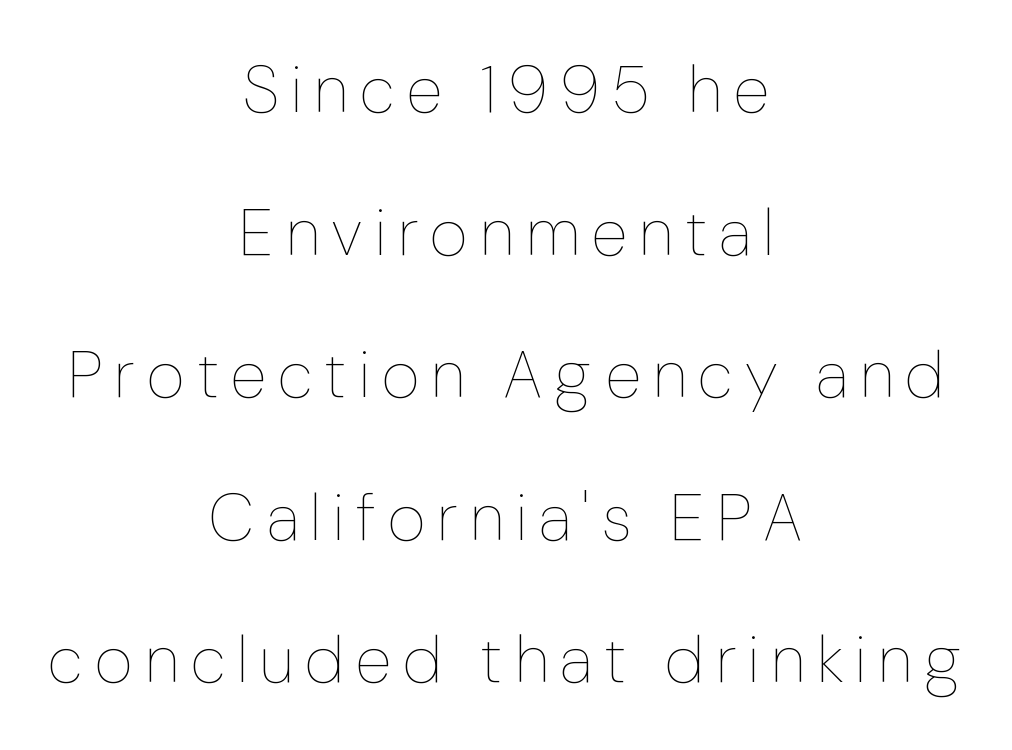
Q: Is the text bold? A: No.
Q: Is the text italic (slanted)? A: No, it is upright.
Q: Is the text underlined? A: No.
Q: How is the paragraph aligned? A: Centered.
Q: Is the spacing between lines tight, normal or loose? A: Loose.
Q: Width (condensed, normal, or wide)? A: Normal.
Q: Stroke contrast? A: Low.
Q: x-height? A: Medium.
Q: Monospaced? A: No.
